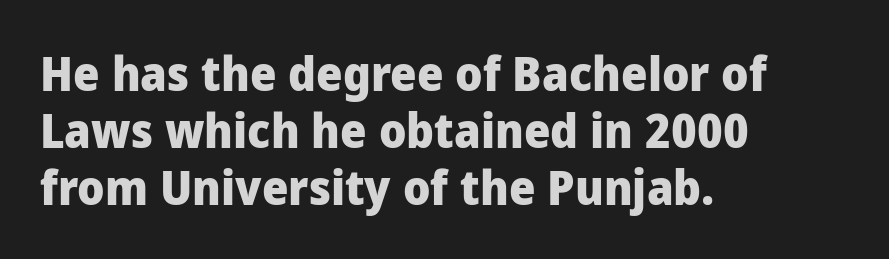
The letters advance in unequal steps, a hallmark of proportional type. This sample uses a sans-serif face. Line beginnings align vertically; line endings do not. Chunky letters — that's bold for sure. Characters follow at the spacing the type designer built in. Has an underline been added? It has not.
